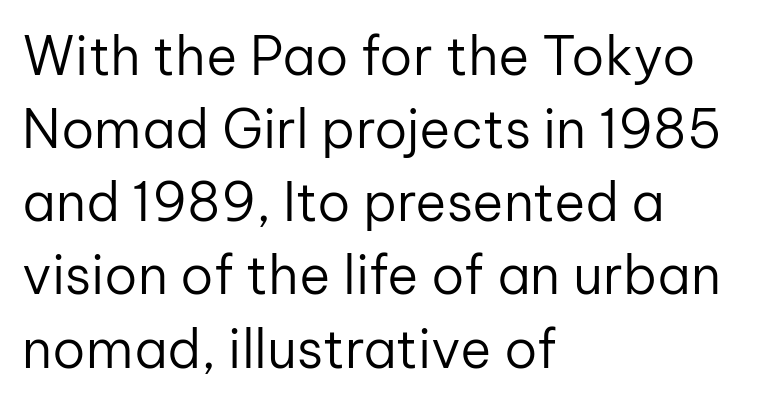
Nothing sits at the stroke ends, so this counts as sans-serif. This is the regular roman posture of the typeface. The horizontal fit of the characters is conventional and even. Weight: not bold — regular or lighter. Varying glyph widths throughout — classic text-font behaviour.
